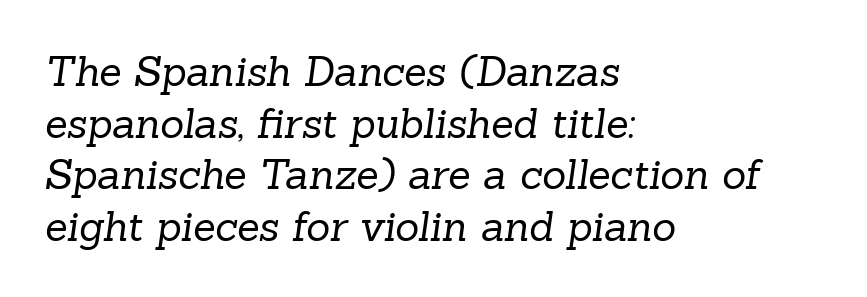
Q: Is the text bold? A: No.
Q: Is the typeface a serif or a sans-serif typeface? A: Serif.
Q: Is the text underlined? A: No.
Q: How is the paragraph aligned? A: Left-aligned.
Q: Is the spacing between letters normal or unusually wide? A: Normal.
Q: Is the spacing between lines tight, normal or loose? A: Normal.
Q: Width (condensed, normal, or wide)? A: Normal.
Q: Stroke contrast? A: Low.
Q: x-height? A: Medium.
Q: Monospaced? A: No.
